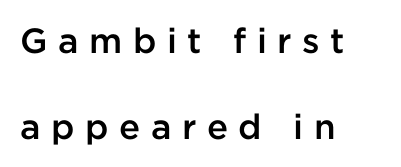
The image shows 35 px semibold sans-serif type, upright; set left-aligned, loose line spacing (2.47x), unusually wide letter spacing (+0.3 em), not underlined; low stroke contrast and a medium x-height.
